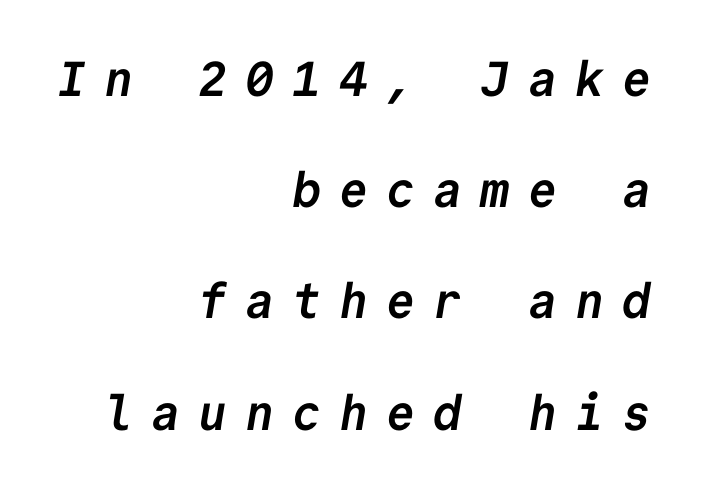
Letter spacing: wide. Emphasis by weight is at full strength: bold. The line-height multiplier appears high, well above default. Check where the strokes stop: nothing finishes them off — pure sans. The face used here is monospaced, like something from a code editor.
